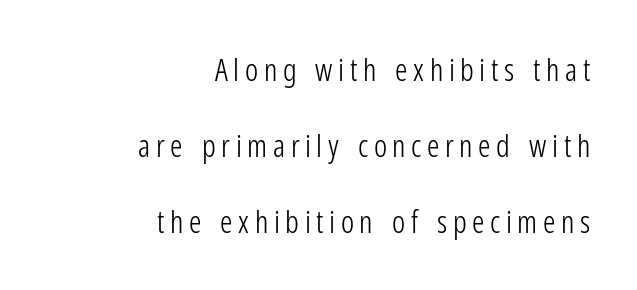
In terms of leading, this rendering errs on the spacious side. The face used here is proportionally spaced, like ordinary book or web type. The paragraph has a hard right edge and a soft left edge. Compared with a typical body face, this is equally light or lighter still.
